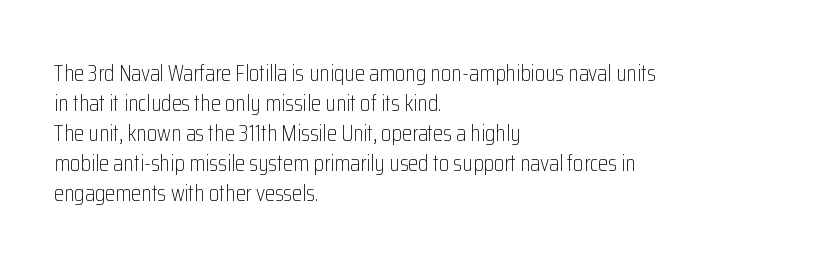
{"italic": "no", "bold": "no", "underline": "no", "align": "left", "line_spacing": "normal", "line_spacing_ratio": 1.3, "letter_spacing": "normal", "letter_spacing_em": 0.0, "glyph_px": 23}
